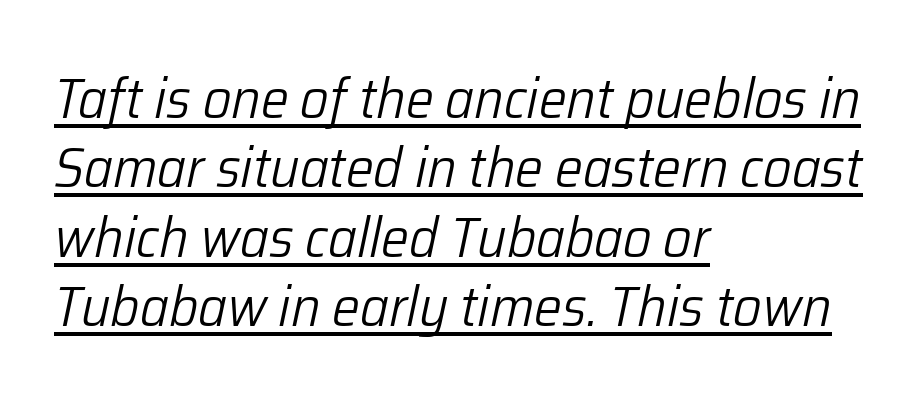
Q: Is the text bold? A: No.
Q: Is the text italic (slanted)? A: Yes, it leans right by about 12 degrees.
Q: Is the text underlined? A: Yes.
Q: How is the paragraph aligned? A: Left-aligned.
Q: Is the spacing between letters normal or unusually wide? A: Normal.
Q: Width (condensed, normal, or wide)? A: Normal.
Q: Stroke contrast? A: Low.
Q: x-height? A: Medium.
Q: Monospaced? A: No.
